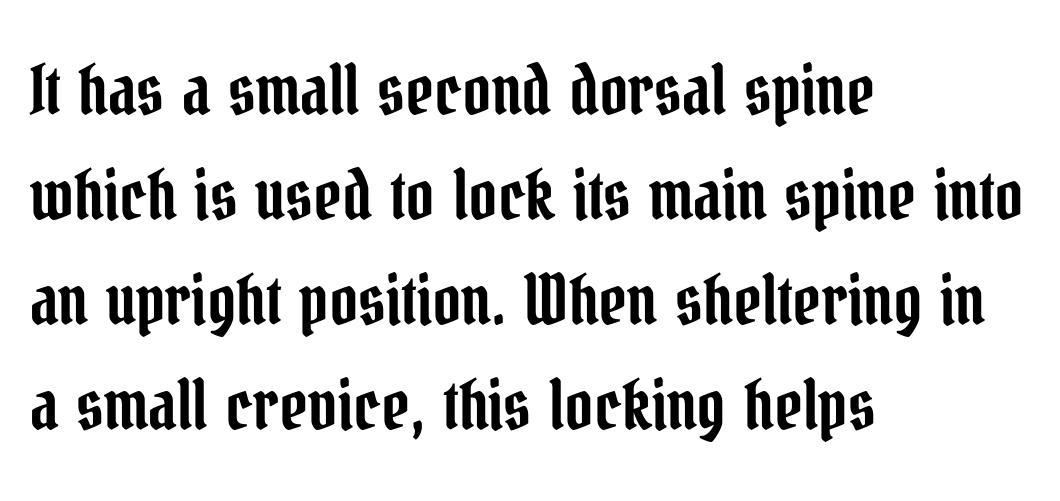
The passage shown is typed in a proportional face where columns would drift. The rag falls on the right side of this text block. The font's upright variant was chosen for this text. Words float on clear page, feet unadorned.
